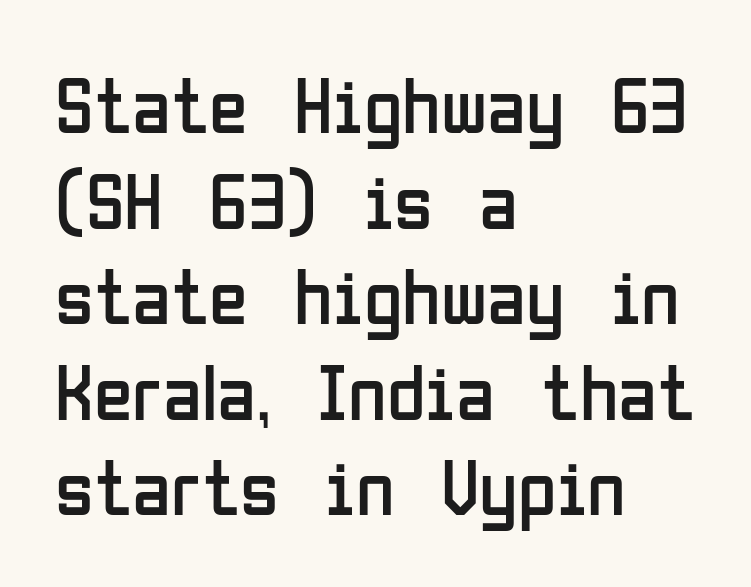
The image shows 79 px regular-weight, condensed sans-serif type, upright; set left-aligned, line spacing 1.21x, normal letter spacing, not underlined; low stroke contrast and a medium x-height.
